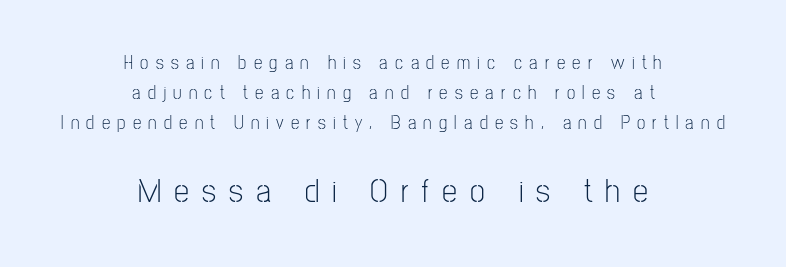
{"serif": "no", "italic": "no", "bold": "no", "weight": "light", "width": "condensed", "stroke_contrast": "low", "x_height": "medium", "monospaced": "no", "underline": "no", "align": "center", "line_spacing": "normal", "line_spacing_ratio": 1.59, "letter_spacing": "wide", "letter_spacing_em": 0.38, "larger_block": "second", "size_ratio": 1.79, "glyph_px": 34}
